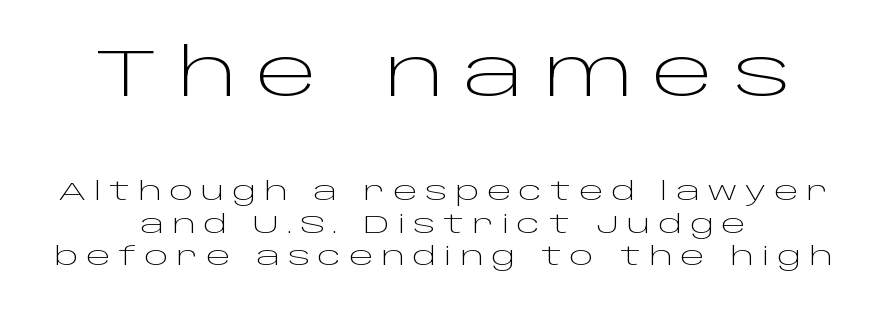
The image shows 66 px light, wide sans-serif type, upright; set centered, normal line spacing (1.26x), unusually wide letter spacing (+0.29 em), not underlined; the first (top) block is 2.54x larger; low stroke contrast and a large x-height.
